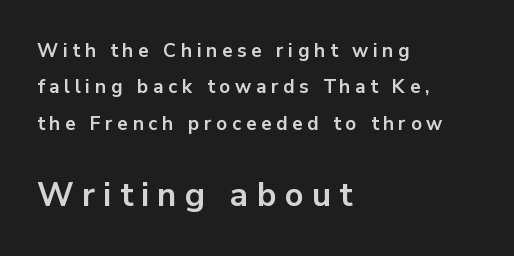
The strokes are fattened all the way to bold. To sum up the face: it is a sans, with no serifs. Reading down the column, the eye jumps a long way to each next line. Typeset ragged right — the left edge is the straight one.
